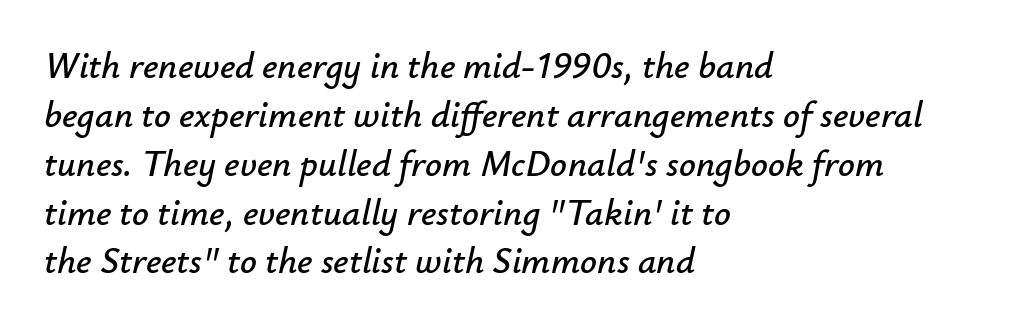
The image shows 37 px text type, italic (leaning right); set left-aligned, normal line spacing (1.32x), normal letter spacing, not underlined; low stroke contrast and a small x-height.
